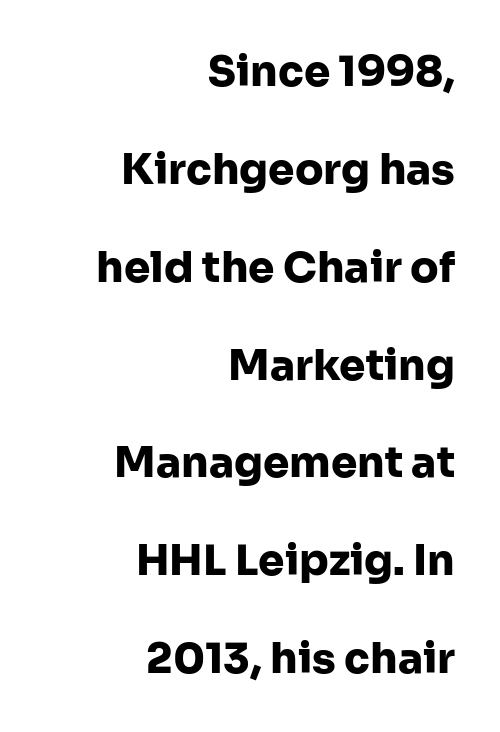
The image shows 42 px heavy sans-serif type, upright; set right-aligned, loose line spacing (2.33x), normal letter spacing, not underlined; low stroke contrast and a medium x-height.
